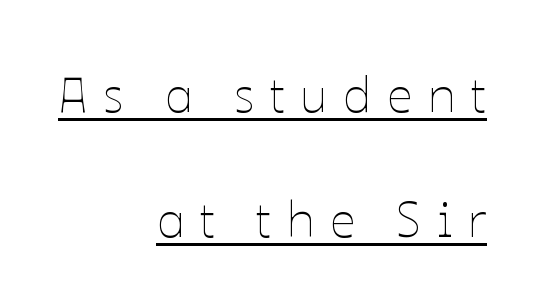
Each word looks stretched out because of the extra space between its letters. Varying glyph widths throughout — classic text-font behaviour. These lines stand farther apart than default settings would place them. Caption: multi-line text, flush right, ragged left. Ordinary non-slanted type is in use. These characters rest on top of a visible drawn line.
